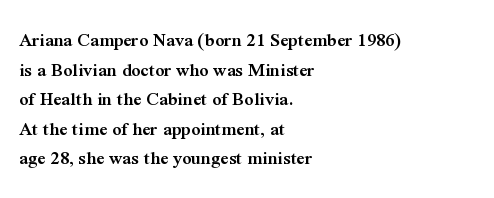
Descender tails drop into unmarked territory. Students, note that the glyphs here touch the page at normal intervals. Whoever set this chose a conventional vertical rhythm. These lines were composed using upright roman letters.
